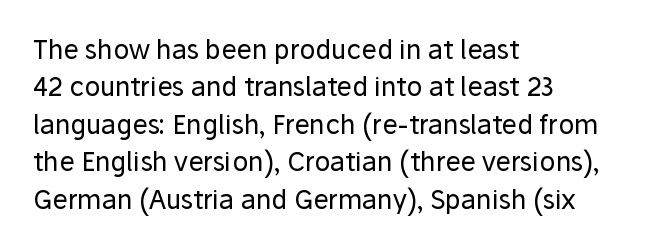
The image shows 26 px text type, upright; set left-aligned, normal line spacing (1.44x), normal letter spacing, not underlined.
